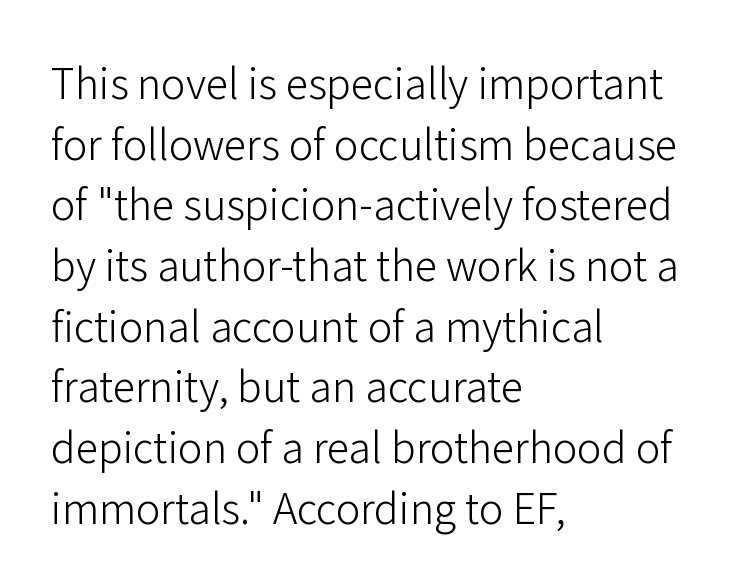
Horizontal alignment here is leftward, the default for most running prose. The font family rendered here belongs to the sans-serif group. Each new line begins a customary step beneath the previous one. Compared with typical body copy, the letter spacing here is the same. Type without underlining.
